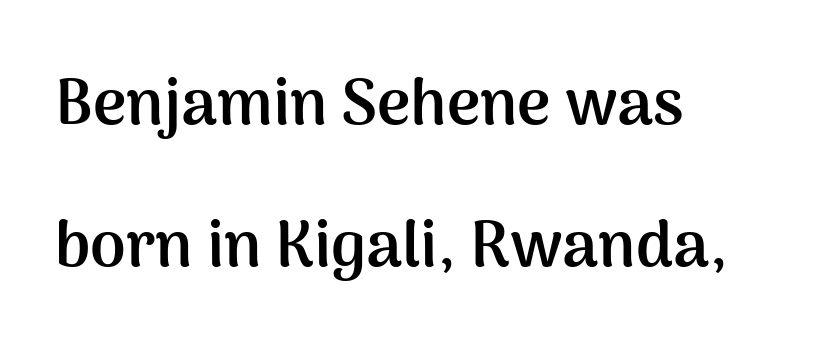
{"serif": "no", "italic": "no", "bold": "yes", "weight": "semibold", "width": "normal", "stroke_contrast": "medium", "x_height": "medium", "monospaced": "no", "underline": "no", "align": "left", "line_spacing": "loose", "line_spacing_ratio": 2.22, "letter_spacing": "normal", "letter_spacing_em": 0.0, "glyph_px": 64}
